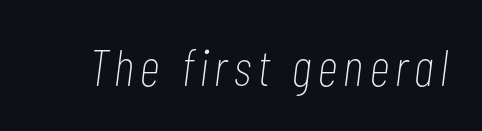
Q: Is the text bold? A: No.
Q: Is the text italic (slanted)? A: Yes, it leans right by about 7 degrees.
Q: Is the text underlined? A: No.
Q: Width (condensed, normal, or wide)? A: Condensed.
Q: Stroke contrast? A: Low.
Q: x-height? A: Medium.
Q: Monospaced? A: No.
